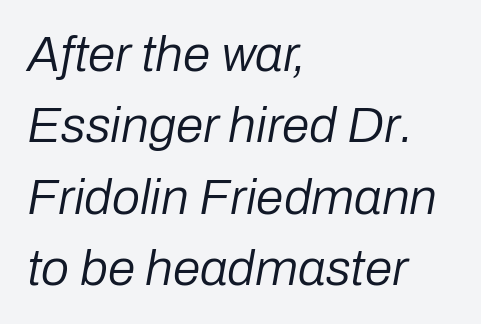
Typeset ragged right — the left edge is the straight one. There is no visible air inserted between adjacent glyphs. These lines are rendered in a variable-pitch font. Clear beneath every line of the passage. Honestly, the row spacing looks completely unremarkable. Bold? No — there's no thickening of the strokes.
